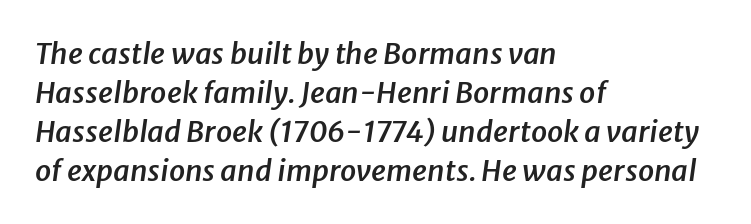
Q: Is the text bold? A: Semi-bold.
Q: Is the text italic (slanted)? A: Yes, it leans right by about 8 degrees.
Q: Is the text underlined? A: No.
Q: How is the paragraph aligned? A: Left-aligned.
Q: Is the spacing between letters normal or unusually wide? A: Normal.
Q: Is the spacing between lines tight, normal or loose? A: Normal.
Q: Width (condensed, normal, or wide)? A: Normal.
Q: Stroke contrast? A: Low.
Q: x-height? A: Medium.
Q: Monospaced? A: No.
